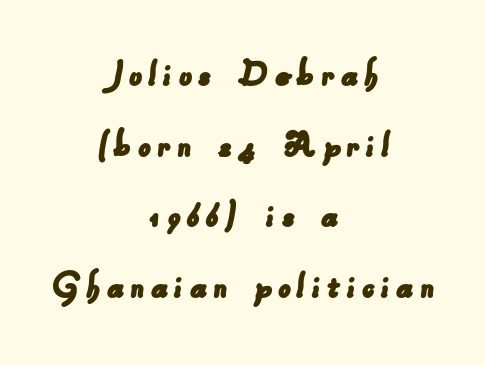
Q: Is the typeface a serif or a sans-serif typeface? A: Sans-serif.
Q: Is the text underlined? A: No.
Q: How is the paragraph aligned? A: Centered.
Q: Width (condensed, normal, or wide)? A: Normal.
Q: Stroke contrast? A: Low.
Q: x-height? A: Small.
Q: Monospaced? A: No.
